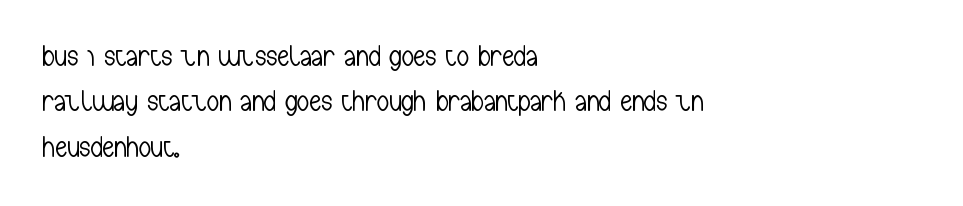
Q: Is the text bold? A: No.
Q: Is the text italic (slanted)? A: No, it is upright.
Q: Is the typeface a serif or a sans-serif typeface? A: Sans-serif.
Q: Is the text underlined? A: No.
Q: How is the paragraph aligned? A: Left-aligned.
Q: Is the spacing between letters normal or unusually wide? A: Normal.
Q: Is the spacing between lines tight, normal or loose? A: Normal.
Q: Width (condensed, normal, or wide)? A: Condensed.
Q: Stroke contrast? A: Low.
Q: x-height? A: Medium.
Q: Monospaced? A: No.
